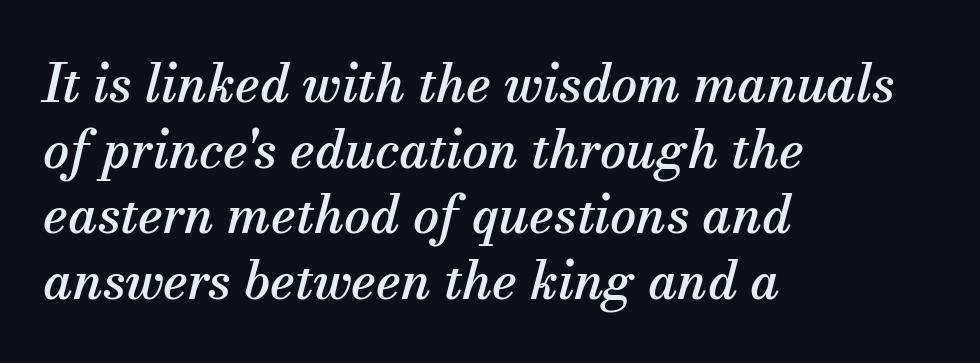
The font's italic variant was chosen for this text. The typesetter chose a ragged-right arrangement here. A bare baseline throughout the passage. Normally led — the rows are evenly, conventionally spaced. Examine the stroke ends and you'll spot serifs. Think of a printed novel: that variable character pitch is what you see here.
